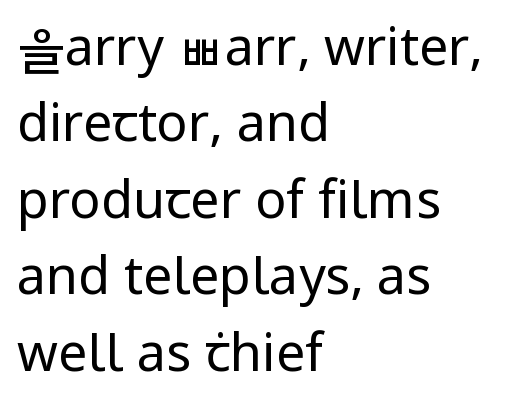
The image shows 52 px regular-weight sans-serif type, upright; set left-aligned, normal line spacing (1.47x), normal letter spacing, not underlined; low stroke contrast and a medium x-height.
